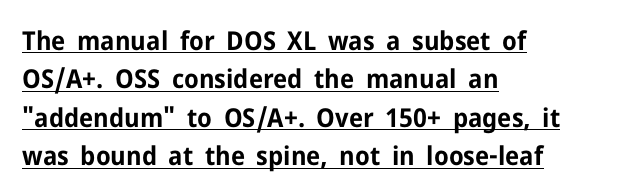
{"italic": "no", "bold": "yes", "underline": "yes", "align": "left", "line_spacing": "normal", "line_spacing_ratio": 1.48, "letter_spacing": "normal", "letter_spacing_em": 0.0, "glyph_px": 26}
